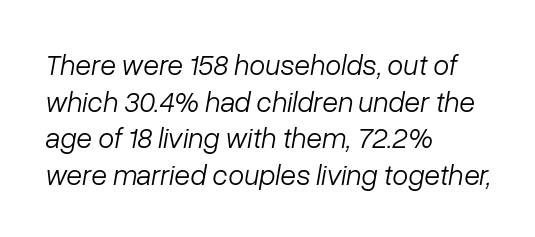
Where is the straight margin? On the left. Note the varied advance widths — an 'i' is clearly narrower than an 'm'. Underline: absent. Is the letter spacing exaggerated? No — it looks like the ordinary default. Rendered with sloped, italic letterforms. Regular leading.
